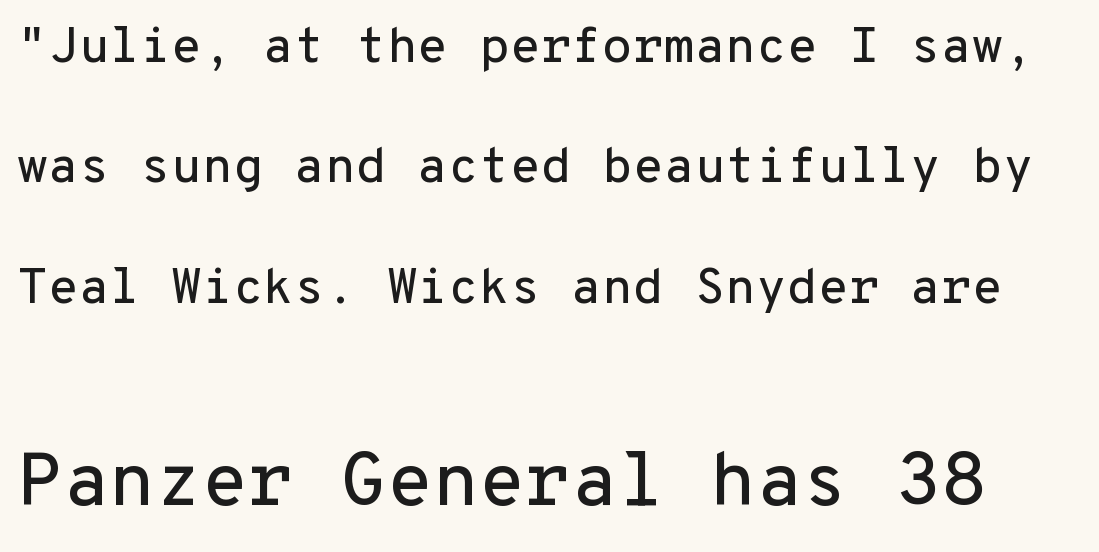
Typesetter's note — lower block bumped up in size, upper block left smaller. Italic? Not at all — the glyphs are vertical. Does the type have serifs? No, each stem ends abruptly. Summary of vertical rhythm: relaxed, with wide interline spacing.
